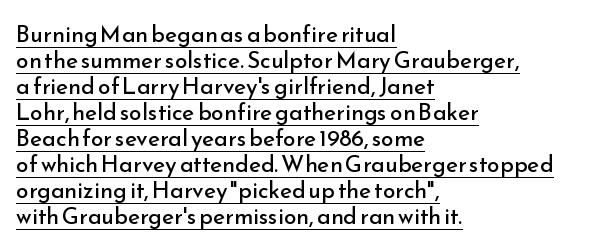
Q: Is the text bold? A: No.
Q: Is the text italic (slanted)? A: No, it is upright.
Q: Is the text underlined? A: Yes.
Q: How is the paragraph aligned? A: Left-aligned.
Q: Is the spacing between letters normal or unusually wide? A: Normal.
Q: Is the spacing between lines tight, normal or loose? A: Tight.
